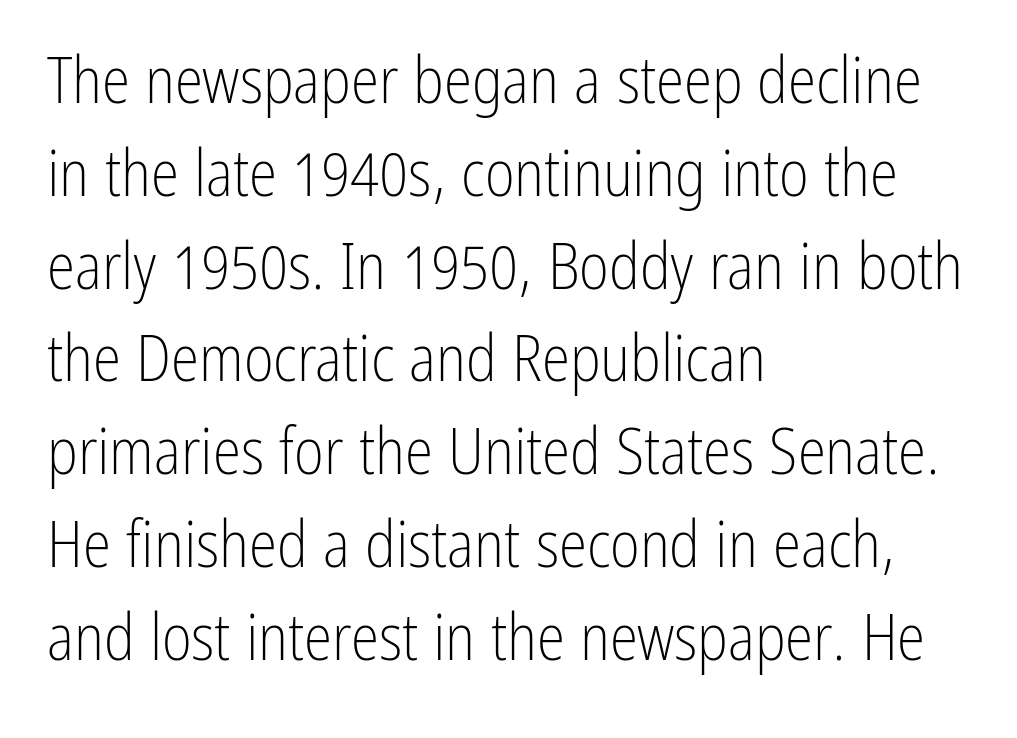
Q: Is the text bold? A: No.
Q: Is the text italic (slanted)? A: No, it is upright.
Q: Is the typeface a serif or a sans-serif typeface? A: Sans-serif.
Q: Is the text underlined? A: No.
Q: How is the paragraph aligned? A: Left-aligned.
Q: Is the spacing between letters normal or unusually wide? A: Normal.
Q: Is the spacing between lines tight, normal or loose? A: Normal.
Q: Width (condensed, normal, or wide)? A: Condensed.
Q: Stroke contrast? A: Low.
Q: x-height? A: Medium.
Q: Monospaced? A: No.
